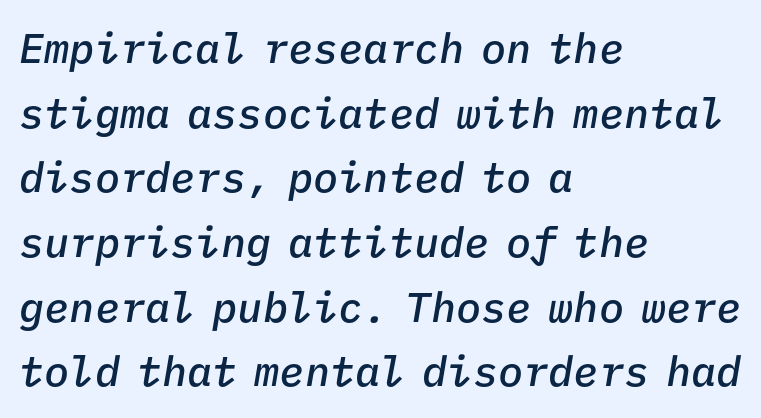
The image shows 42 px semibold type, italic (leaning right), monospaced; set left-aligned, normal line spacing (1.54x), normal letter spacing, not underlined; low stroke contrast and a medium x-height.
